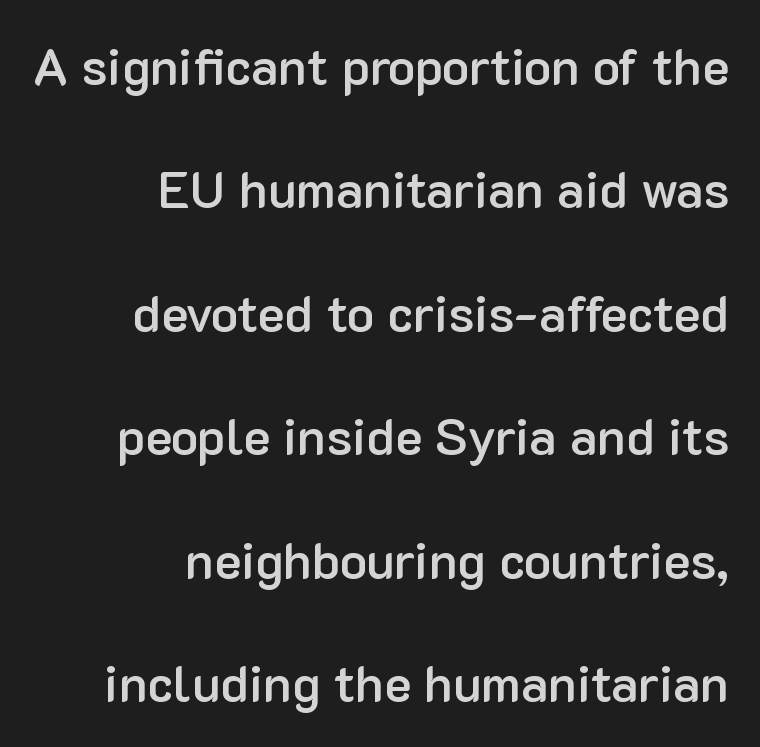
Q: Is the text bold? A: Semi-bold.
Q: Is the text italic (slanted)? A: No, it is upright.
Q: Is the typeface a serif or a sans-serif typeface? A: Sans-serif.
Q: Is the text underlined? A: No.
Q: How is the paragraph aligned? A: Right-aligned.
Q: Is the spacing between letters normal or unusually wide? A: Normal.
Q: Is the spacing between lines tight, normal or loose? A: Loose.
Q: Width (condensed, normal, or wide)? A: Normal.
Q: Stroke contrast? A: Low.
Q: x-height? A: Medium.
Q: Monospaced? A: No.
